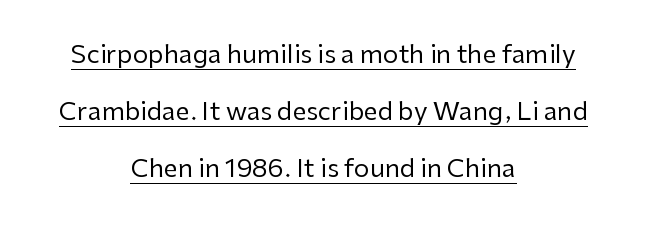
The image shows 25 px text type, upright; set centered, loose line spacing (2.28x), normal letter spacing, underlined.
